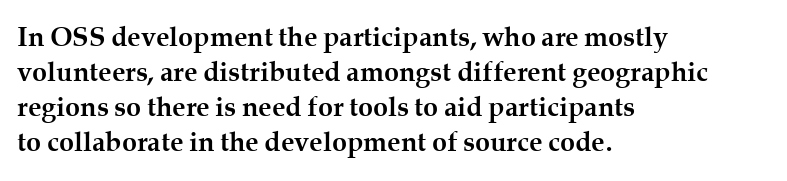
Q: Is the text bold? A: Yes.
Q: Is the text italic (slanted)? A: No, it is upright.
Q: Is the text underlined? A: No.
Q: How is the paragraph aligned? A: Left-aligned.
Q: Is the spacing between letters normal or unusually wide? A: Normal.
Q: Is the spacing between lines tight, normal or loose? A: Normal.
